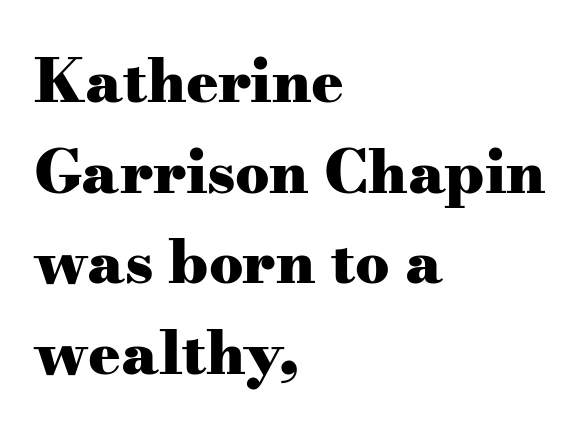
{"serif": "yes", "italic": "no", "bold": "yes", "weight": "heavy", "width": "wide", "stroke_contrast": "medium", "x_height": "small", "monospaced": "no", "underline": "no", "align": "left", "line_spacing": "normal", "line_spacing_ratio": 1.51, "letter_spacing": "normal", "letter_spacing_em": 0.0, "glyph_px": 60}
